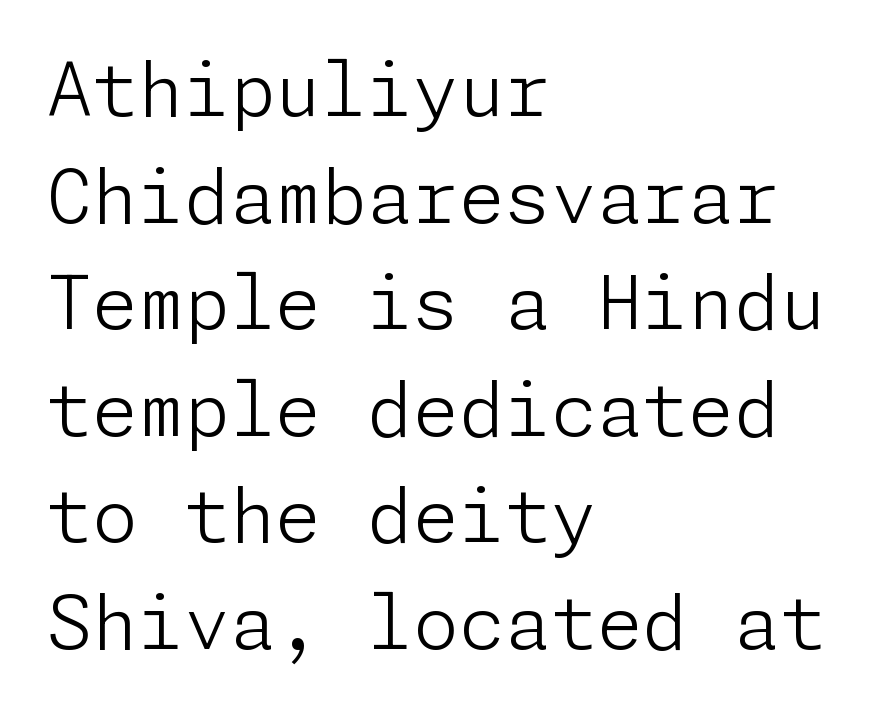
Q: Is the text bold? A: No.
Q: Is the text italic (slanted)? A: No, it is upright.
Q: Is the typeface a serif or a sans-serif typeface? A: Sans-serif.
Q: Is the text underlined? A: No.
Q: How is the paragraph aligned? A: Left-aligned.
Q: Is the spacing between letters normal or unusually wide? A: Normal.
Q: Is the spacing between lines tight, normal or loose? A: Normal.
Q: Width (condensed, normal, or wide)? A: Normal.
Q: Stroke contrast? A: Low.
Q: x-height? A: Medium.
